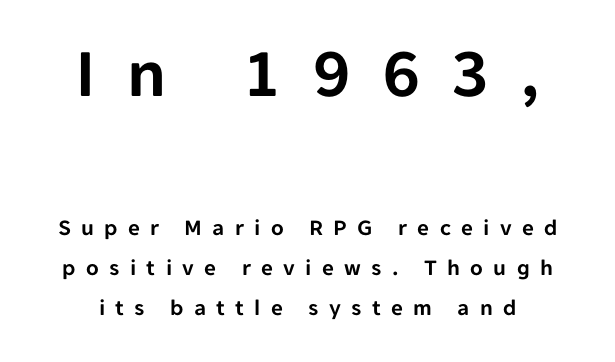
{"serif": "no", "italic": "no", "width": "normal", "stroke_contrast": "low", "x_height": "medium", "monospaced": "no", "underline": "no", "line_spacing_ratio": 1.72, "letter_spacing": "wide", "letter_spacing_em": 0.45, "larger_block": "first", "size_ratio": 3.04, "glyph_px": 70}
